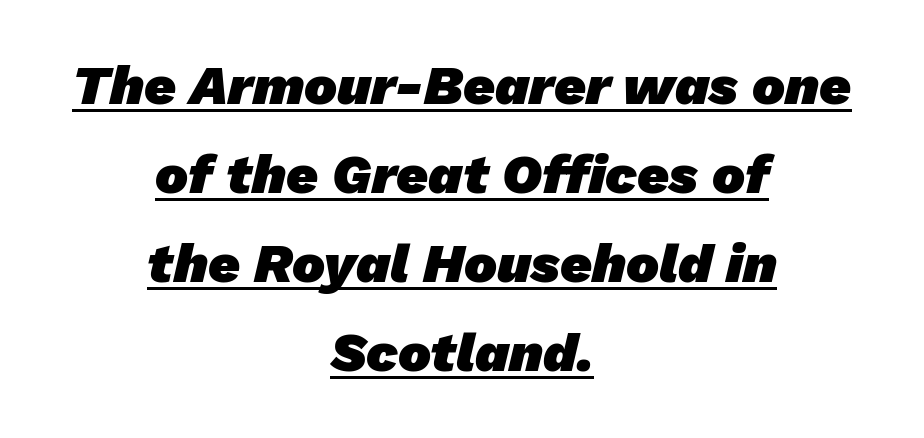
{"serif": "no", "bold": "yes", "weight": "heavy", "width": "normal", "stroke_contrast": "low", "x_height": "medium", "monospaced": "no", "underline": "yes", "align": "center", "line_spacing": "normal", "line_spacing_ratio": 1.62, "letter_spacing": "normal", "letter_spacing_em": 0.0, "glyph_px": 55}
